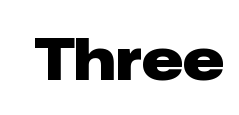
{"serif": "no", "italic": "no", "bold": "yes", "weight": "heavy", "width": "normal", "stroke_contrast": "low", "x_height": "medium", "monospaced": "no", "underline": "no", "letter_spacing": "normal", "letter_spacing_em": 0.0, "glyph_px": 58}
